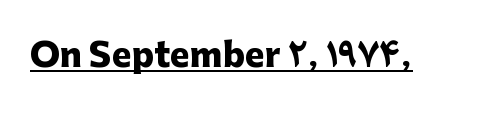
The image shows 33 px heavy sans-serif type, upright; set normal letter spacing, underlined; low stroke contrast and a medium x-height.
